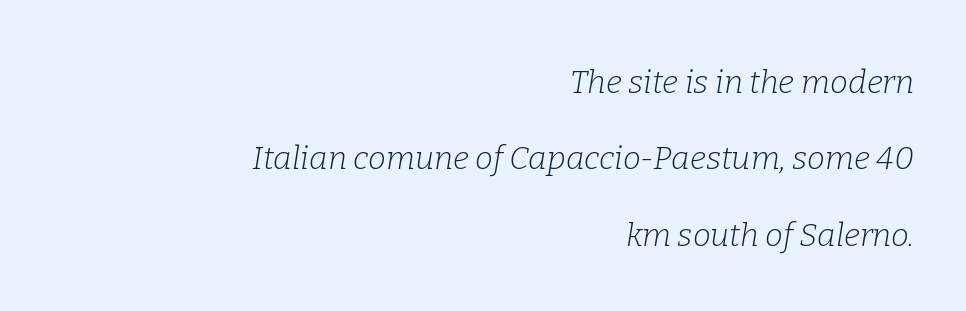
The image shows 32 px light serif type, italic (leaning right); set right-aligned, loose line spacing (2.39x), normal letter spacing, not underlined; low stroke contrast and a medium x-height.
